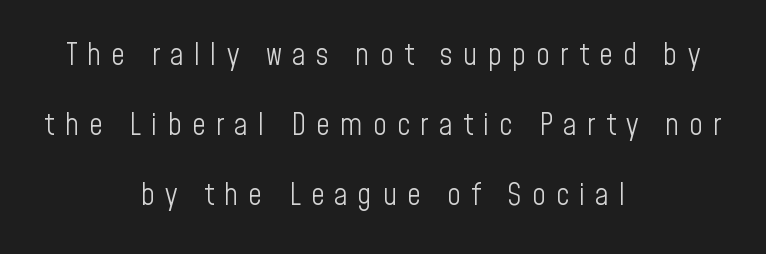
The image shows 30 px light, condensed sans-serif type, upright; set centered, loose line spacing (2.34x), unusually wide letter spacing (+0.34 em), not underlined; low stroke contrast and a medium x-height.
